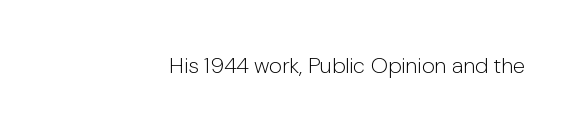
{"italic": "no", "bold": "no", "underline": "no", "letter_spacing": "normal", "letter_spacing_em": 0.0, "glyph_px": 22}
